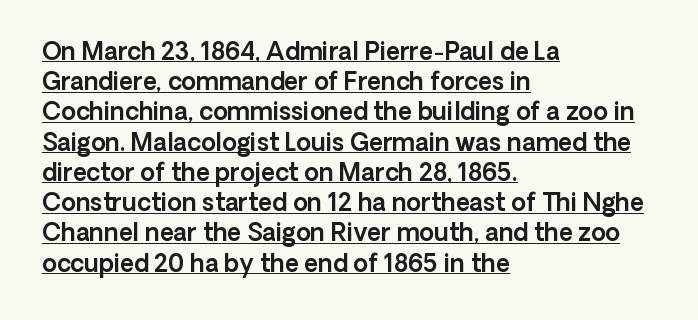
Horizontally, the lines are justified to the leading edge only. Every word sits above its own underline. These lines sit exactly where default settings would place them. It's the straight-up-and-down kind of type. This sample uses plain, unmodified letter spacing.
